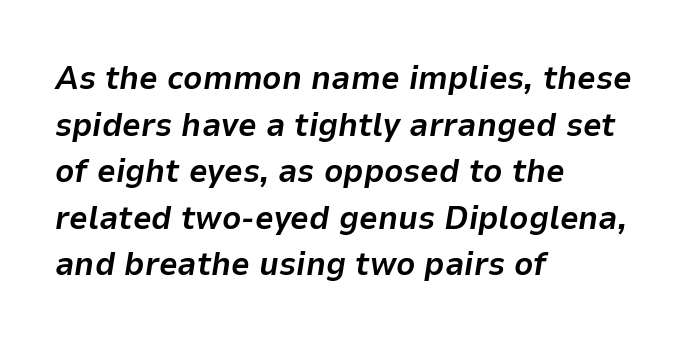
Q: Is the text bold? A: Yes.
Q: Is the text italic (slanted)? A: Yes, it leans right by about 9 degrees.
Q: Is the text underlined? A: No.
Q: How is the paragraph aligned? A: Left-aligned.
Q: Is the spacing between letters normal or unusually wide? A: Normal.
Q: Is the spacing between lines tight, normal or loose? A: Normal.
Q: Width (condensed, normal, or wide)? A: Normal.
Q: Stroke contrast? A: Low.
Q: x-height? A: Medium.
Q: Monospaced? A: No.
